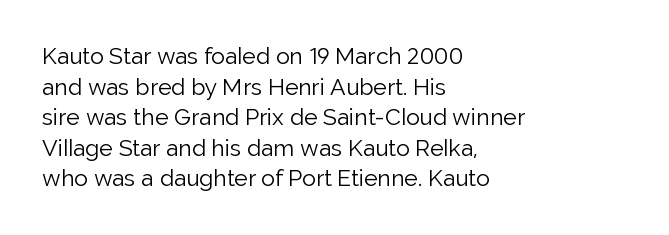
Vertical spacing — default. The text block is weighted toward the left margin, trailing off unevenly rightward. The baseline area is clear. These lines keep a tight, regular rhythm from letter to letter. No extra ink here — the face is not bold.
